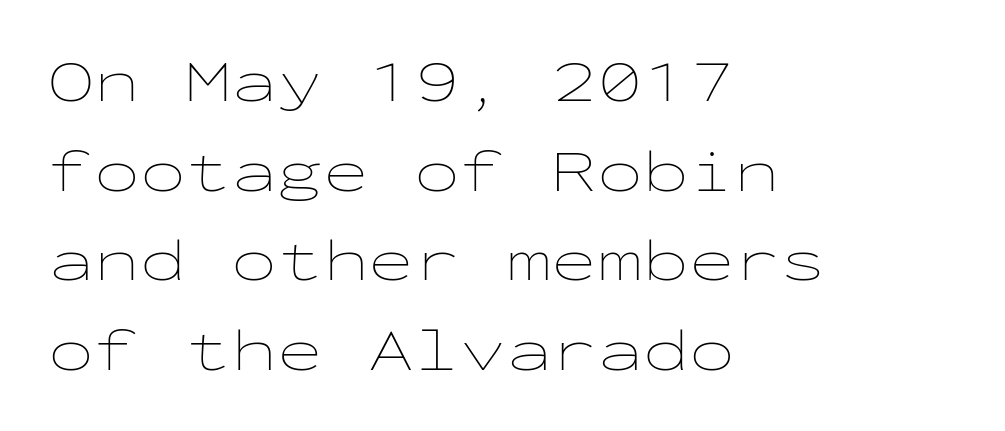
The words here are not underlined. Is the stroke heavy? The answer is a plain regular-or-lighter. Every character here occupies the same horizontal width, giving the sample a typewriter-like rhythm. Compared with typical body copy, the letter spacing here is the same. Unlike italic type, these characters show no tilt at all. The text block is weighted toward the left margin, trailing off unevenly rightward.
